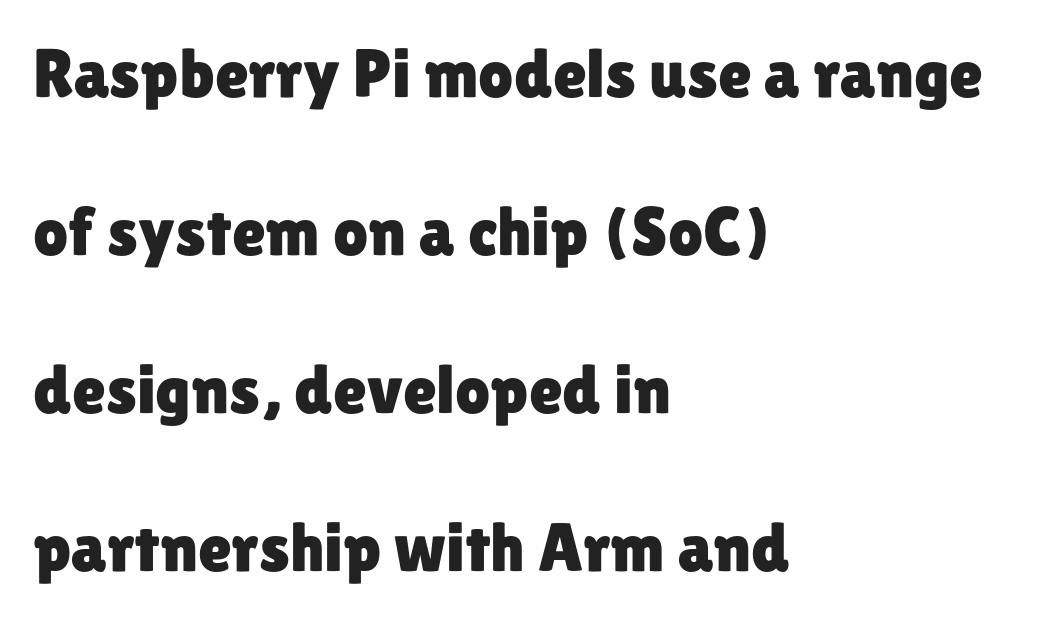
The image shows 69 px sans-serif type, upright; set left-aligned, loose line spacing (2.29x), normal letter spacing, not underlined; low stroke contrast and a medium x-height.
